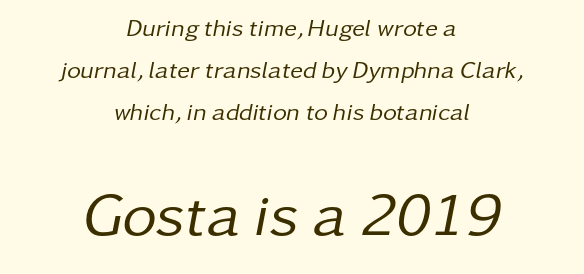
The line texture is even and compact thanks to regular tracking. Stroke thickness stays within the range of a standard reading face or lighter. Would a proofreader flag this as italicized? Yes. The specimen omits any rule beneath the text block's lines.
